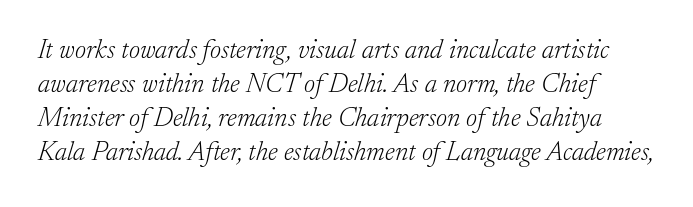
The image shows 27 px text type, italic (leaning right); set normal line spacing (1.26x), normal letter spacing, not underlined.
